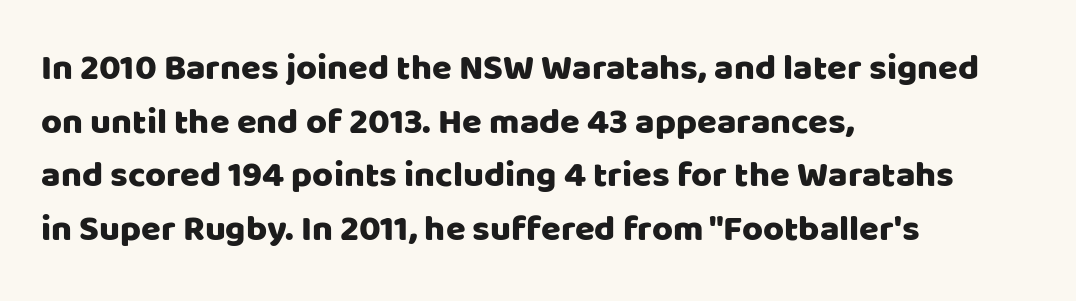
The image shows 36 px sans-serif type, upright; set left-aligned, normal line spacing (1.49x), normal letter spacing, not underlined; low stroke contrast and a large x-height.
